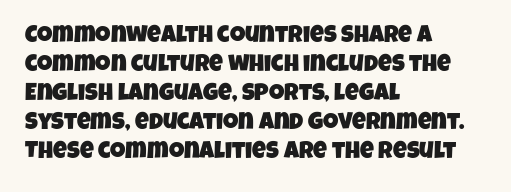
The glyphs are unaccompanied by any horizontal stroke below them. Every row of glyphs begins at an identical x-position on the left. How are the letters spaced? Ordinarily, with no added tracking.
